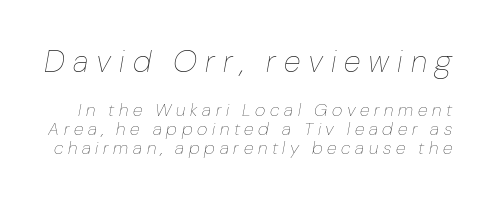
{"italic": "yes", "lean": "right", "slant_degrees": 10, "bold": "no", "weight": "thin", "width": "normal", "stroke_contrast": "low", "x_height": "medium", "monospaced": "no", "underline": "no", "line_spacing": "tight", "line_spacing_ratio": 1.05, "letter_spacing": "wide", "letter_spacing_em": 0.26, "larger_block": "first", "size_ratio": 1.72, "glyph_px": 31}
